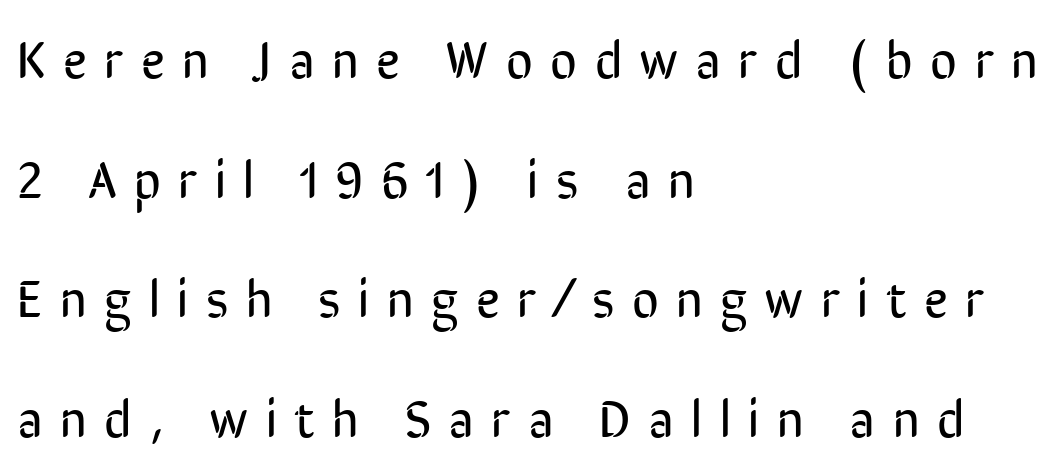
Loosely led — the rows are spread out. You could not count columns in this text — the font is proportionally spaced. The strip under each line holds only bare page. The axis of the letterforms is exactly vertical. You could only call the tracking loose — the letters float apart.
